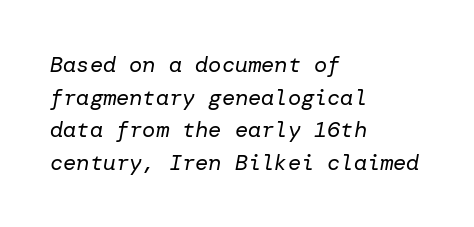
The image shows 22 px text type, italic (leaning right); set left-aligned, normal line spacing (1.48x), normal letter spacing, not underlined.
